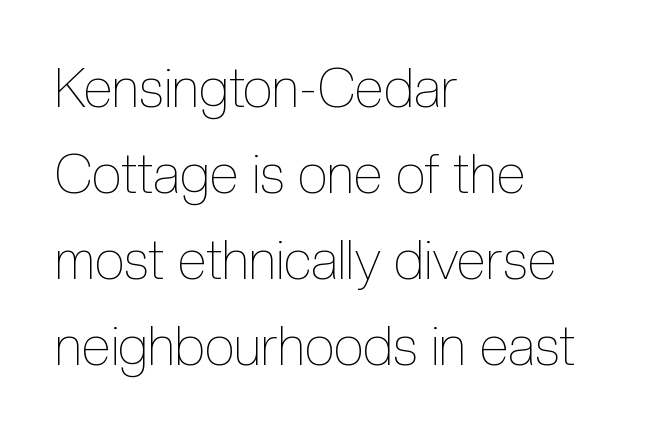
The image shows 54 px thin, condensed type, upright; set left-aligned, normal line spacing (1.59x), normal letter spacing, not underlined; a medium x-height.
